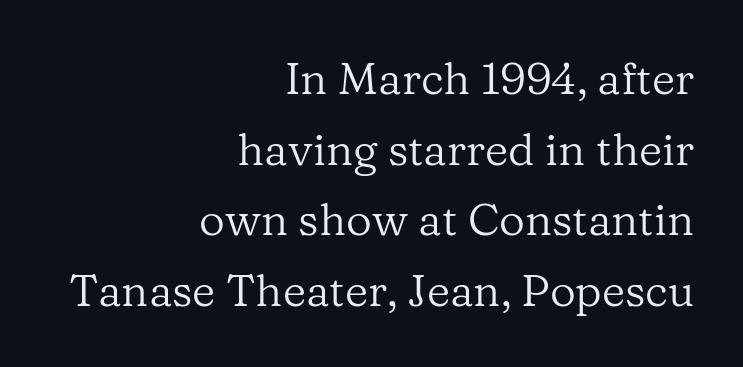
Q: Is the text bold? A: No.
Q: Is the text italic (slanted)? A: No, it is upright.
Q: Is the typeface a serif or a sans-serif typeface? A: Serif.
Q: Is the text underlined? A: No.
Q: How is the paragraph aligned? A: Right-aligned.
Q: Is the spacing between letters normal or unusually wide? A: Normal.
Q: Is the spacing between lines tight, normal or loose? A: Normal.
Q: Width (condensed, normal, or wide)? A: Normal.
Q: Stroke contrast? A: Low.
Q: x-height? A: Medium.
Q: Monospaced? A: No.
